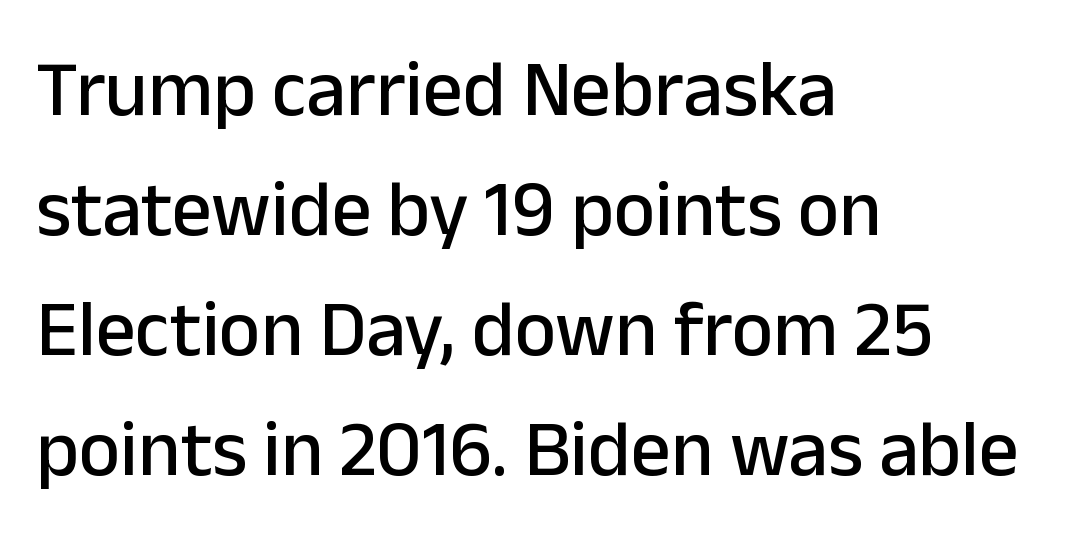
Unlike a traditional serif, this face leaves its strokes unadorned. Check under the words: just untouched page. Rows of type keep a routine distance in the vertical direction. A typesetter would call this zero additional tracking.
